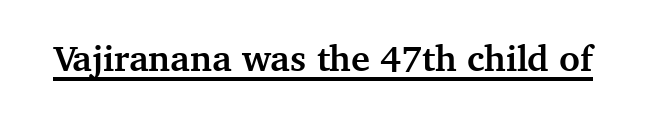
You can tell from the footed stems that serif type was used. Do the characters align in a grid? No, the font is proportional. Students, this is bold: see how much ink each stroke carries. Vertical strokes here are truly vertical.
